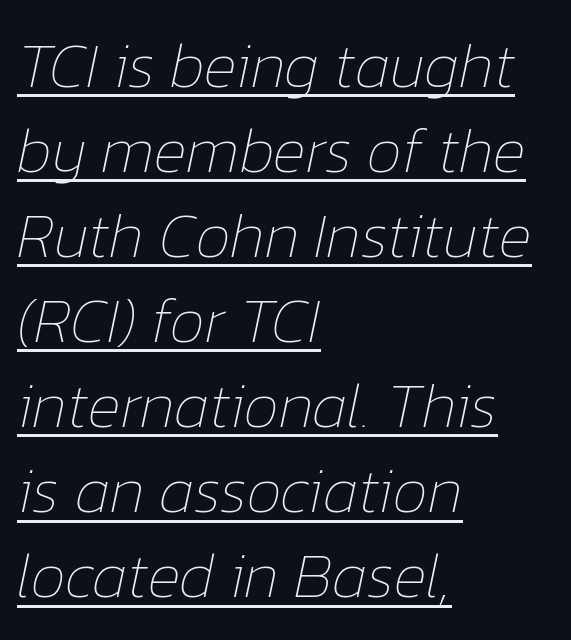
The image shows 63 px thin type, italic (leaning right); set left-aligned, normal line spacing (1.35x), normal letter spacing, underlined; low stroke contrast and a medium x-height.
